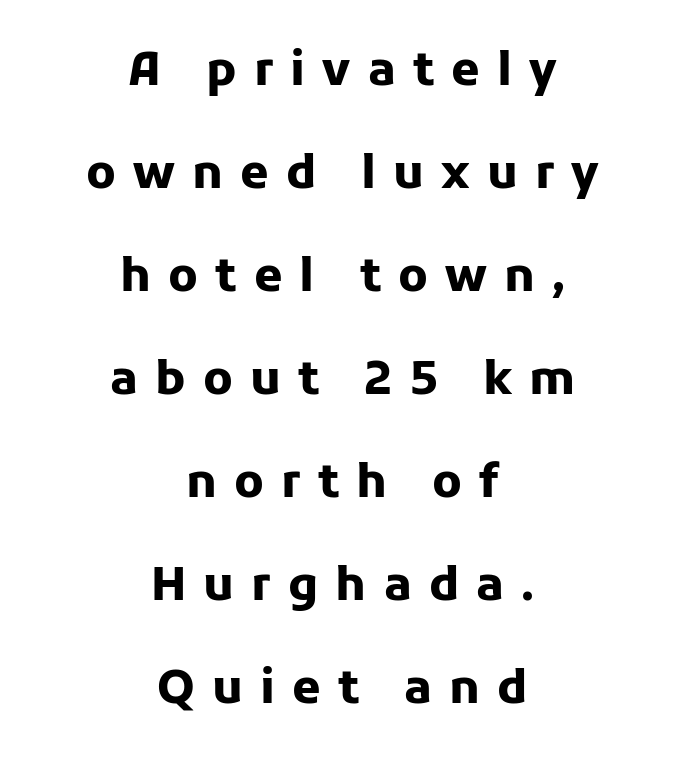
Q: Is the text bold? A: Yes.
Q: Is the text italic (slanted)? A: No, it is upright.
Q: Is the typeface a serif or a sans-serif typeface? A: Sans-serif.
Q: Is the text underlined? A: No.
Q: How is the paragraph aligned? A: Centered.
Q: Is the spacing between letters normal or unusually wide? A: Unusually wide.
Q: Is the spacing between lines tight, normal or loose? A: Loose.
Q: Width (condensed, normal, or wide)? A: Normal.
Q: Stroke contrast? A: Low.
Q: x-height? A: Medium.
Q: Monospaced? A: No.
